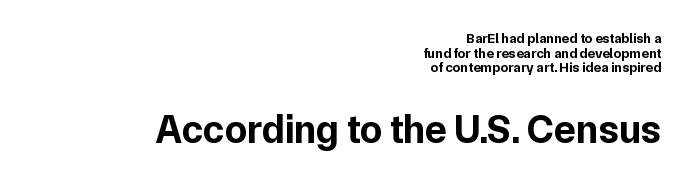
Q: Is the text bold? A: Yes.
Q: Is the text italic (slanted)? A: No, it is upright.
Q: Is the typeface a serif or a sans-serif typeface? A: Sans-serif.
Q: Is the text underlined? A: No.
Q: How is the paragraph aligned? A: Right-aligned.
Q: Is the spacing between letters normal or unusually wide? A: Normal.
Q: Is the spacing between lines tight, normal or loose? A: Tight.
Q: Which block of text is set in a larger size, the first (top) or the second (bottom)? A: The second (bottom) one.
Q: Width (condensed, normal, or wide)? A: Normal.
Q: Stroke contrast? A: Low.
Q: x-height? A: Medium.
Q: Monospaced? A: No.
